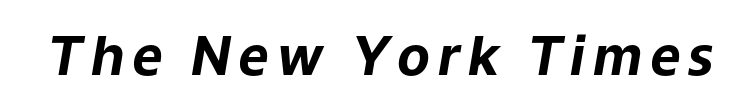
{"italic": "yes", "lean": "right", "slant_degrees": 9, "bold": "yes", "weight": "bold", "width": "normal", "stroke_contrast": "low", "x_height": "medium", "monospaced": "no", "underline": "no", "glyph_px": 54}
